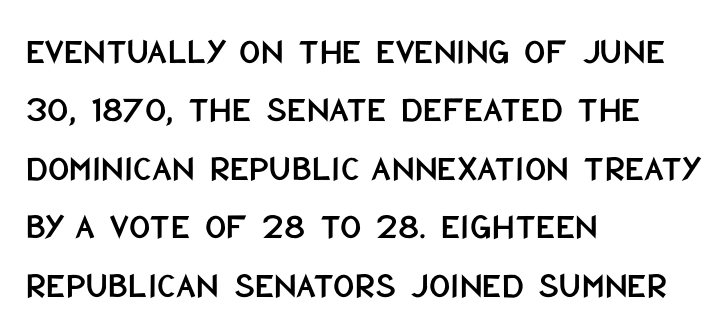
The image shows 37 px condensed sans-serif type, upright; set left-aligned, normal line spacing (1.58x), normal letter spacing, not underlined; low stroke contrast and a large x-height.
